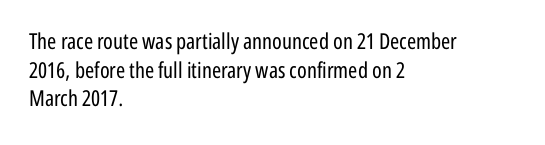
The image shows 22 px text type, upright; set left-aligned, normal line spacing (1.3x), normal letter spacing, not underlined.
